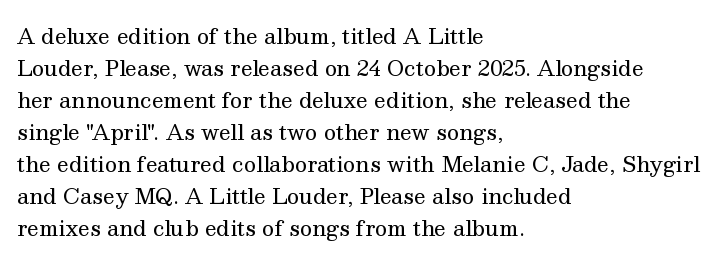
{"italic": "no", "bold": "no", "underline": "no", "align": "left", "line_spacing": "normal", "line_spacing_ratio": 1.52, "letter_spacing": "normal", "letter_spacing_em": 0.0, "glyph_px": 21}
